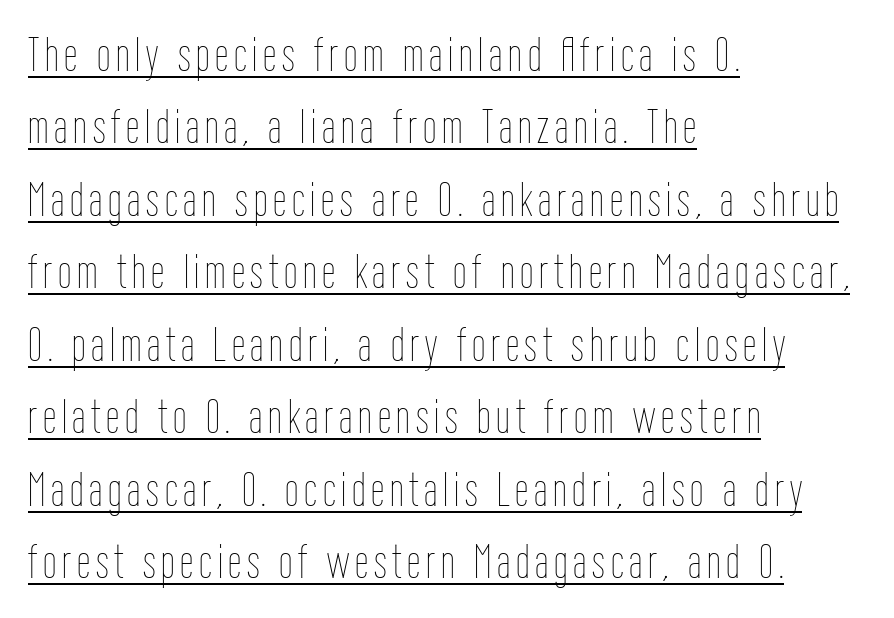
The image shows 48 px thin, condensed type, upright; set left-aligned, normal line spacing (1.51x), underlined; low stroke contrast and a medium x-height.
